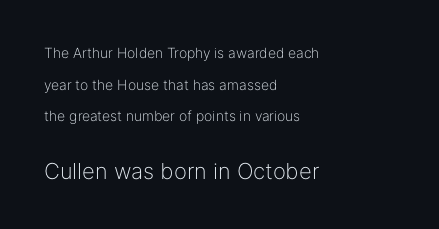
Q: Is the text bold? A: No.
Q: Is the text italic (slanted)? A: No, it is upright.
Q: Is the text underlined? A: No.
Q: How is the paragraph aligned? A: Left-aligned.
Q: Is the spacing between letters normal or unusually wide? A: Normal.
Q: Is the spacing between lines tight, normal or loose? A: Loose.
Q: Which block of text is set in a larger size, the first (top) or the second (bottom)? A: The second (bottom) one.
